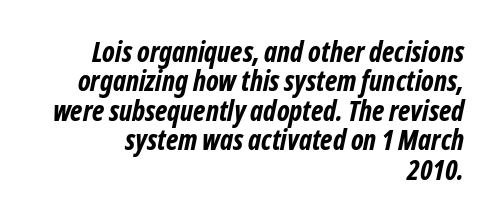
Think of a printed novel: that variable character pitch is what you see here. The passage shown stacks its lines with hardly any gap. Standard letterfit; no display-style spreading of the glyphs. Notice how the passage keeps a crisp vertical edge on the right only. A full-strength bold gives these letters their thick strokes.
